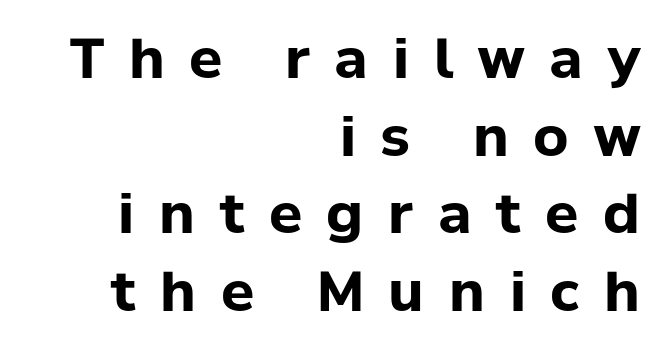
The face used here has the dense, thick strokes of a bold. Honestly, the letter spacing is so wide it's the main thing you notice. What kind of face is this? One without serifs — a sans. Upright lettering throughout. The rendering uses natural spacing where letterforms have individual widths.
